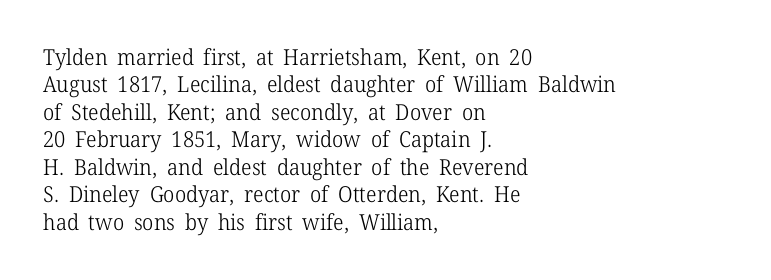
Q: Is the text bold? A: No.
Q: Is the text italic (slanted)? A: No, it is upright.
Q: Is the text underlined? A: No.
Q: How is the paragraph aligned? A: Left-aligned.
Q: Is the spacing between letters normal or unusually wide? A: Normal.
Q: Is the spacing between lines tight, normal or loose? A: Normal.
